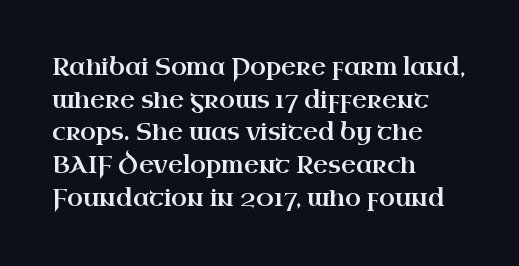
All the whitespace from short lines collects on the right. Standard letterfit; no display-style spreading of the glyphs. The area under the type is left untouched. Characters remain perfectly vertical along every line. If you measured baseline to baseline, you'd find a middling distance.
